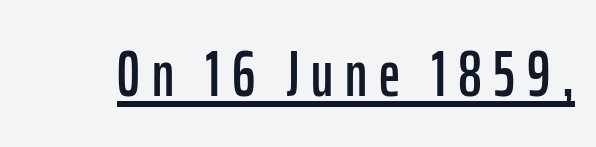
The image shows 65 px condensed sans-serif type, upright; set underlined; low stroke contrast and a medium x-height.
